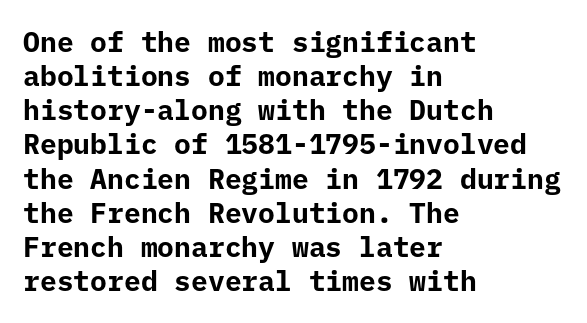
The image shows 28 px bold sans-serif type, upright, monospaced; set left-aligned, line spacing 1.22x, normal letter spacing, not underlined; low stroke contrast and a medium x-height.
